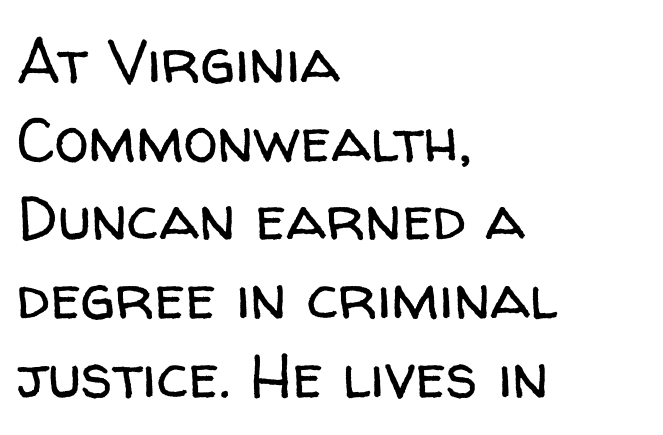
{"serif": "no", "italic": "no", "bold": "no", "weight": "regular", "width": "normal", "stroke_contrast": "low", "x_height": "medium", "monospaced": "no", "underline": "no", "align": "left", "line_spacing": "normal", "line_spacing_ratio": 1.27, "letter_spacing": "normal", "letter_spacing_em": 0.0, "glyph_px": 62}
